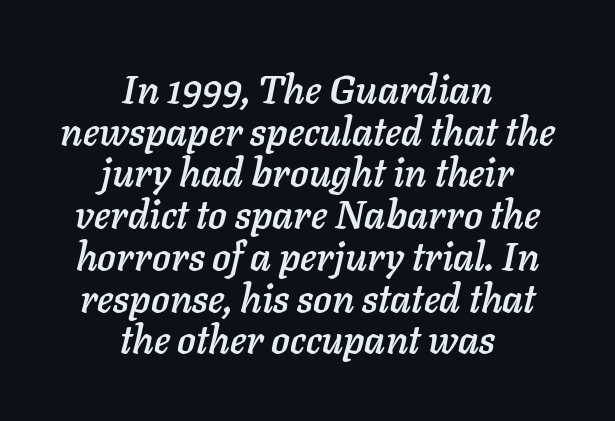
{"italic": "yes", "lean": "right", "slant_degrees": 11, "width": "normal", "stroke_contrast": "low", "x_height": "medium", "monospaced": "no", "underline": "no", "align": "center", "line_spacing": "tight", "line_spacing_ratio": 1.07, "letter_spacing": "normal", "letter_spacing_em": 0.0, "glyph_px": 39}
